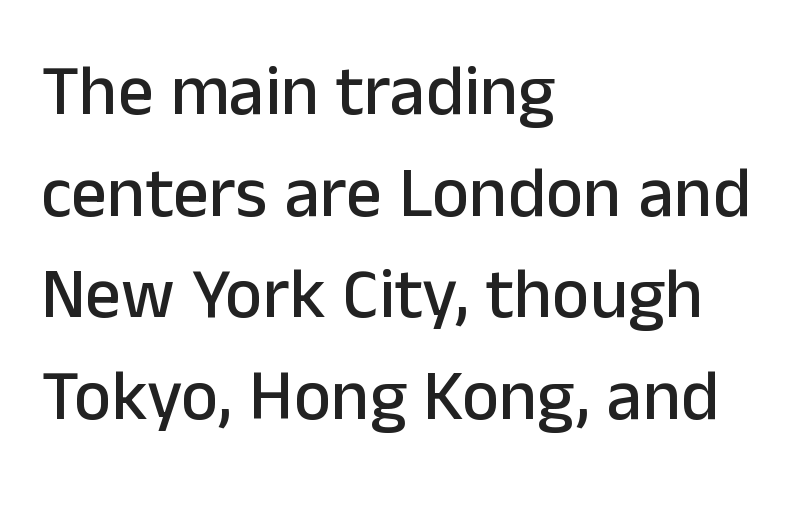
The image shows 71 px sans-serif type, upright; set left-aligned, normal line spacing (1.43x), normal letter spacing, not underlined; low stroke contrast and a medium x-height.
